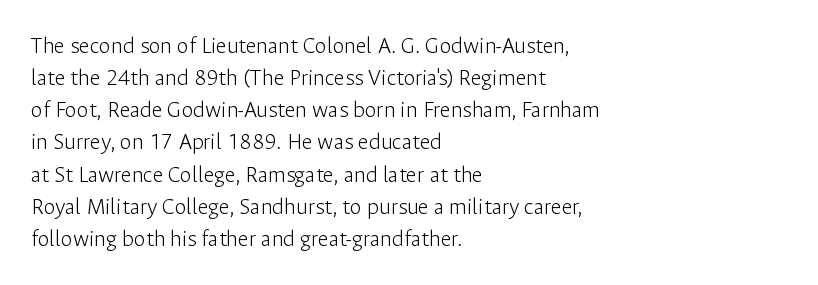
The image shows 24 px text type, upright; set left-aligned, normal line spacing (1.34x), normal letter spacing, not underlined.
